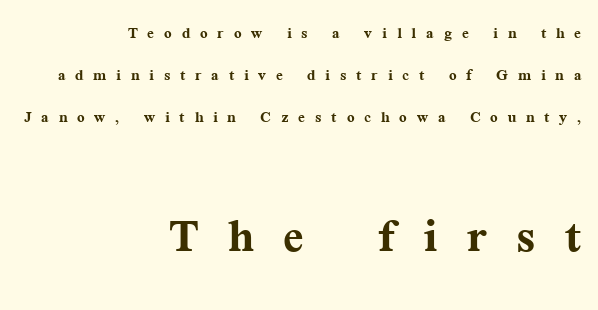
The image shows 60 px semibold serif type, upright; set right-aligned, loose line spacing (2.09x), unusually wide letter spacing (+0.49 em), not underlined; the second (bottom) block is 3.0x larger; medium stroke contrast and a medium x-height.
